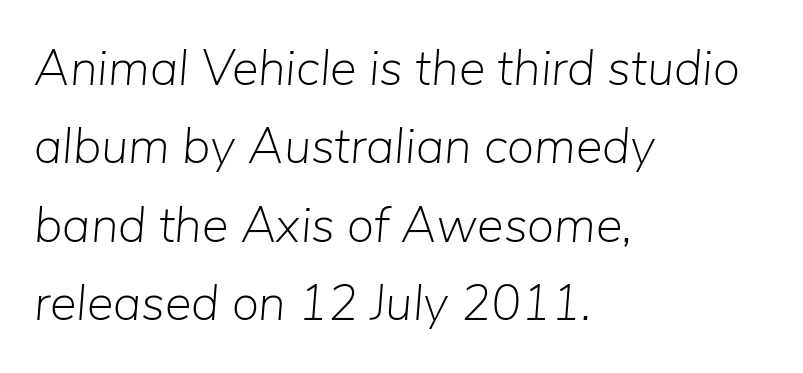
The face used here has a pronounced slope to its letters. Type without underlining. The passage shown has conventional tracking throughout. In CSS terms this would be text-align: left. Weight: regular or lighter. Each letter keeps its own natural width here, so spacing adapts to shape.
